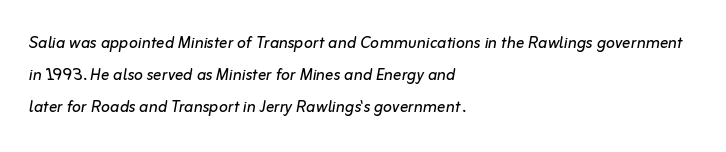
Q: Is the text bold? A: No.
Q: Is the text italic (slanted)? A: Yes, it leans right by about 10 degrees.
Q: Is the text underlined? A: No.
Q: How is the paragraph aligned? A: Left-aligned.
Q: Is the spacing between letters normal or unusually wide? A: Normal.
Q: Is the spacing between lines tight, normal or loose? A: Normal.
